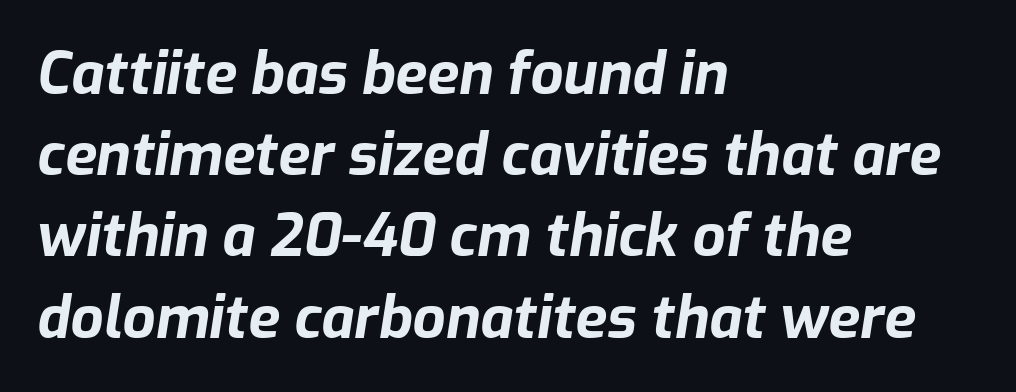
{"italic": "yes", "lean": "right", "slant_degrees": 9, "bold": "yes", "weight": "bold", "width": "normal", "stroke_contrast": "low", "x_height": "medium", "monospaced": "no", "underline": "no", "align": "left", "line_spacing": "normal", "line_spacing_ratio": 1.4, "letter_spacing": "normal", "letter_spacing_em": 0.0, "glyph_px": 58}
